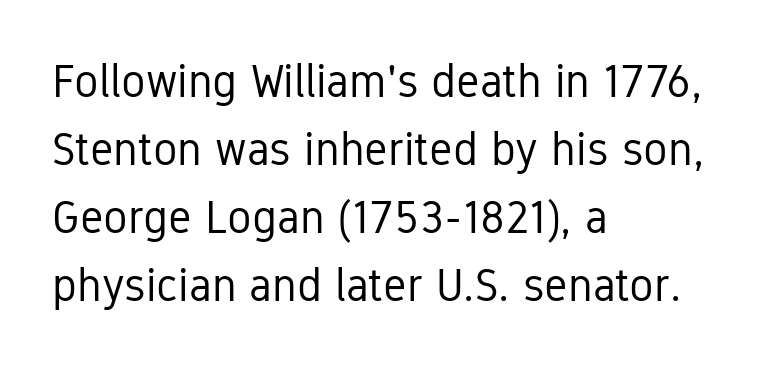
Tracking here is standard; glyphs follow each other at the usual distance. The space beneath each line is pristine and unruled. Casual observation: everything's shoved over to the left. Vertical stems look standard width or narrower in stroke. Rows of type keep a routine distance in the vertical direction.
